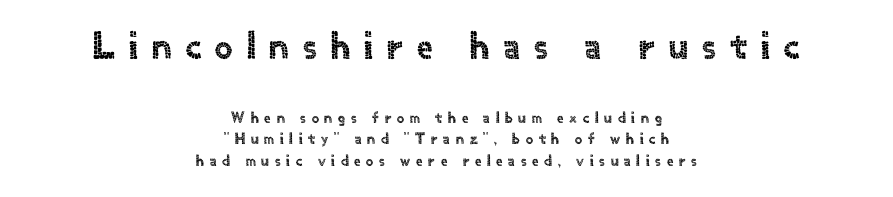
Q: Is the text italic (slanted)? A: No, it is upright.
Q: Is the typeface a serif or a sans-serif typeface? A: Sans-serif.
Q: Is the text underlined? A: No.
Q: How is the paragraph aligned? A: Centered.
Q: Is the spacing between letters normal or unusually wide? A: Unusually wide.
Q: Is the spacing between lines tight, normal or loose? A: Normal.
Q: Which block of text is set in a larger size, the first (top) or the second (bottom)? A: The first (top) one.
Q: Width (condensed, normal, or wide)? A: Normal.
Q: x-height? A: Small.
Q: Monospaced? A: No.
